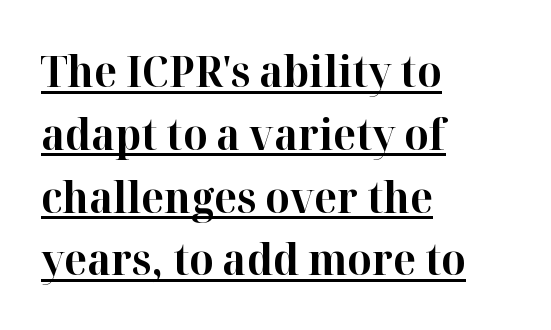
{"serif": "yes", "italic": "no", "bold": "yes", "weight": "bold", "width": "normal", "stroke_contrast": "high", "x_height": "medium", "monospaced": "no", "underline": "yes", "align": "left", "line_spacing": "normal", "line_spacing_ratio": 1.46, "letter_spacing": "normal", "letter_spacing_em": 0.0, "glyph_px": 43}
